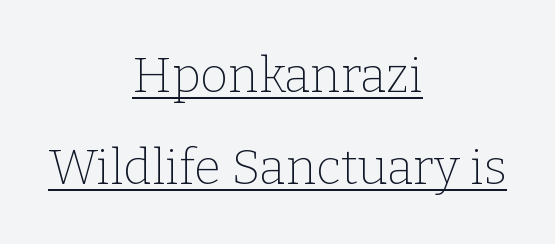
Q: Is the text bold? A: No.
Q: Is the text italic (slanted)? A: No, it is upright.
Q: Is the typeface a serif or a sans-serif typeface? A: Serif.
Q: Is the text underlined? A: Yes.
Q: How is the paragraph aligned? A: Centered.
Q: Is the spacing between letters normal or unusually wide? A: Normal.
Q: Width (condensed, normal, or wide)? A: Normal.
Q: Stroke contrast? A: Low.
Q: x-height? A: Medium.
Q: Monospaced? A: No.
